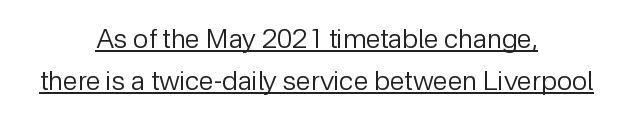
This is not heavy type; no bold has been used. Short and long lines alike share a common midpoint. The rendering keeps characters at their native spacing. Ordinary non-slanted type is in use.
